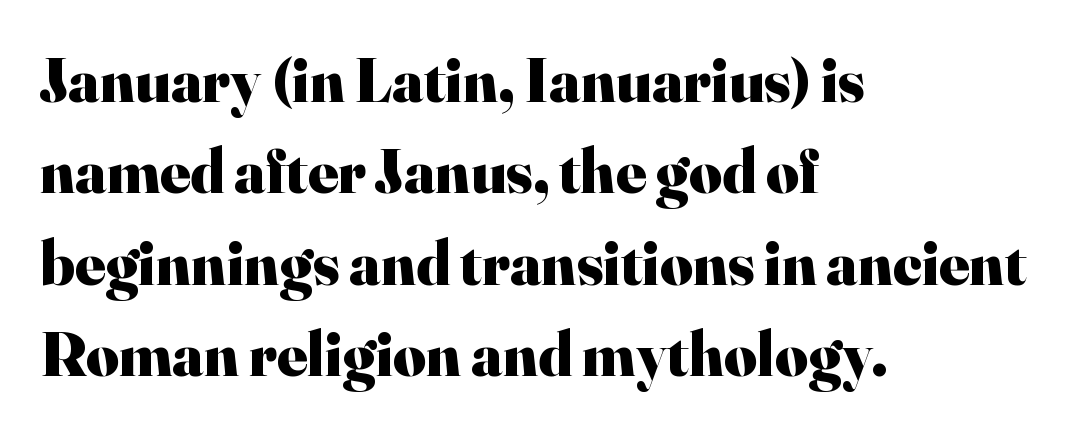
{"serif": "yes", "italic": "no", "bold": "yes", "weight": "heavy", "width": "normal", "stroke_contrast": "high", "x_height": "small", "monospaced": "no", "underline": "no", "align": "left", "line_spacing": "normal", "line_spacing_ratio": 1.45, "letter_spacing": "normal", "letter_spacing_em": 0.0, "glyph_px": 63}
